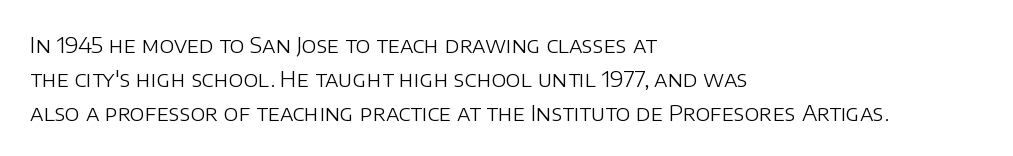
The image shows 22 px text type, upright; set left-aligned, normal line spacing (1.54x), normal letter spacing, not underlined.
